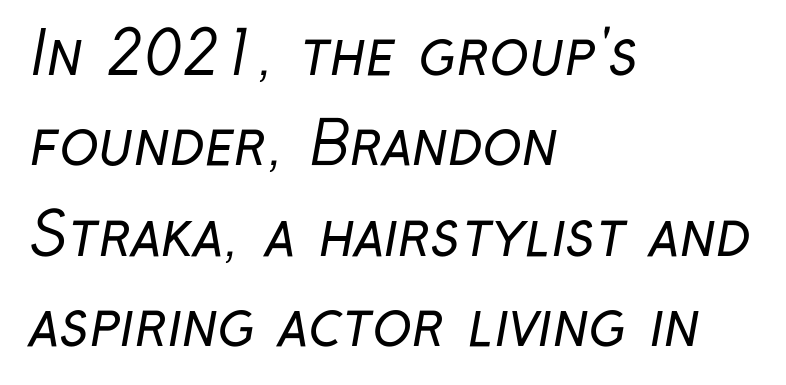
The image shows 59 px regular-weight, condensed sans-serif type; set left-aligned, normal line spacing (1.53x), normal letter spacing, not underlined; low stroke contrast and a medium x-height.
